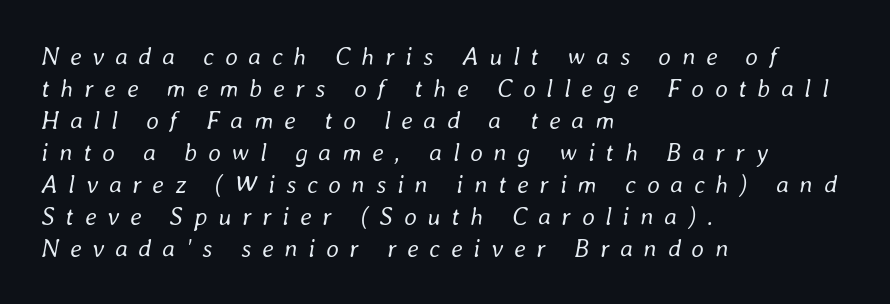
{"italic": "yes", "lean": "right", "slant_degrees": 8, "bold": "no", "underline": "no", "align": "left", "line_spacing": "normal", "line_spacing_ratio": 1.28, "letter_spacing": "wide", "letter_spacing_em": 0.43, "glyph_px": 25}
